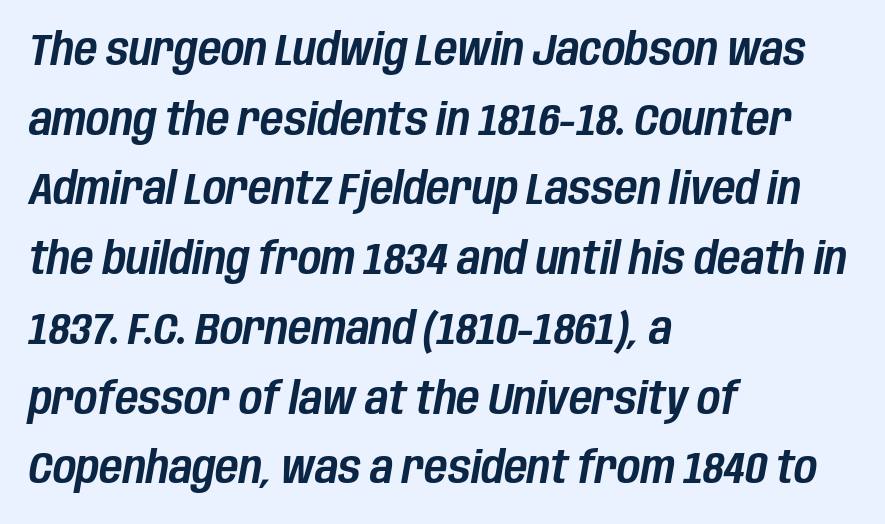
{"italic": "yes", "lean": "right", "slant_degrees": 10, "width": "condensed", "stroke_contrast": "low", "x_height": "large", "monospaced": "no", "underline": "no", "align": "left", "line_spacing": "normal", "line_spacing_ratio": 1.55, "letter_spacing": "normal", "letter_spacing_em": 0.0, "glyph_px": 45}
